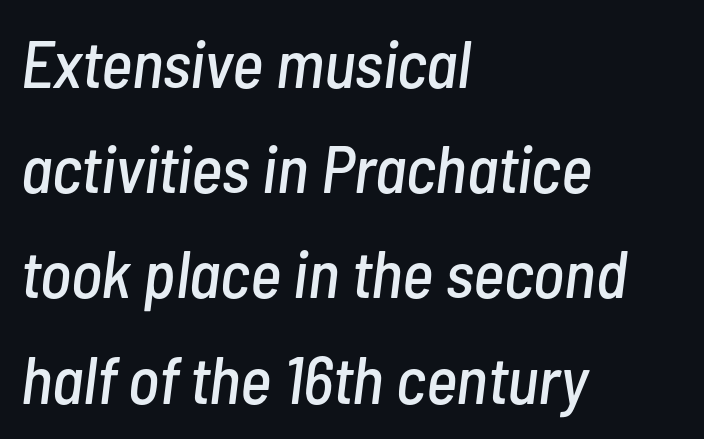
{"italic": "yes", "lean": "right", "slant_degrees": 7, "width": "condensed", "stroke_contrast": "low", "x_height": "medium", "monospaced": "no", "underline": "no", "align": "left", "line_spacing": "normal", "line_spacing_ratio": 1.57, "letter_spacing": "normal", "letter_spacing_em": 0.0, "glyph_px": 67}
